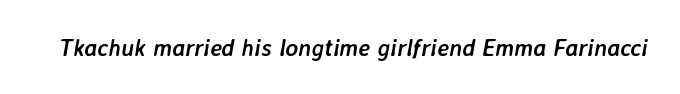
{"italic": "yes", "lean": "right", "slant_degrees": 7, "bold": "yes", "underline": "no", "letter_spacing": "normal", "letter_spacing_em": 0.0, "glyph_px": 24}
